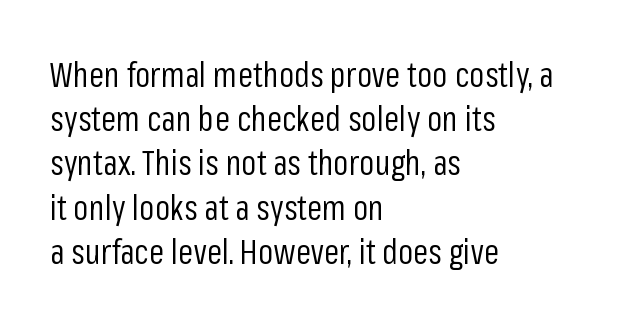
{"serif": "no", "italic": "no", "bold": "no", "weight": "regular", "width": "condensed", "stroke_contrast": "low", "x_height": "medium", "monospaced": "no", "underline": "no", "align": "left", "line_spacing": "normal", "line_spacing_ratio": 1.3, "letter_spacing": "normal", "letter_spacing_em": 0.0, "glyph_px": 34}
